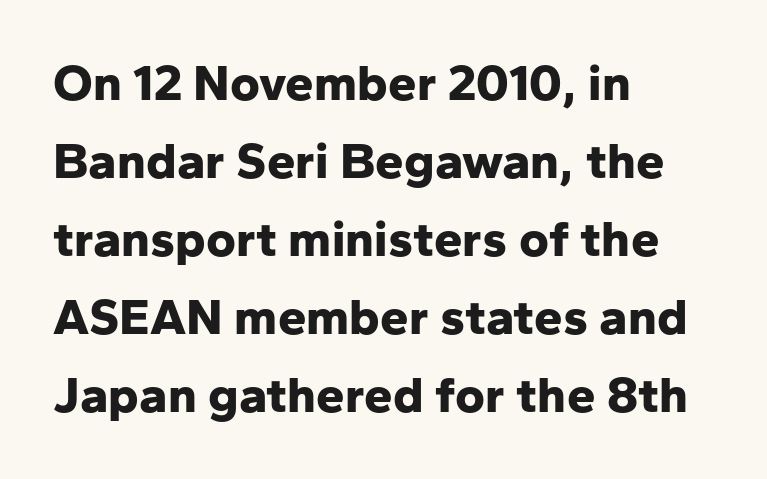
Q: Is the text bold? A: Yes.
Q: Is the text italic (slanted)? A: No, it is upright.
Q: Is the typeface a serif or a sans-serif typeface? A: Sans-serif.
Q: Is the text underlined? A: No.
Q: How is the paragraph aligned? A: Left-aligned.
Q: Is the spacing between letters normal or unusually wide? A: Normal.
Q: Is the spacing between lines tight, normal or loose? A: Normal.
Q: Width (condensed, normal, or wide)? A: Normal.
Q: Stroke contrast? A: Low.
Q: x-height? A: Medium.
Q: Monospaced? A: No.
